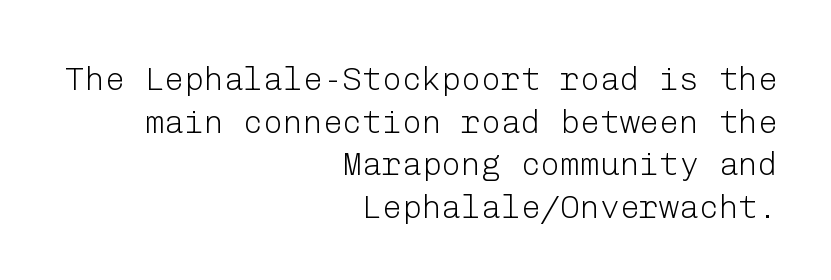
Underline: absent. Serifs: no, the terminals of the letterforms are clean. Characters remain perfectly vertical along every line. The leading is moderate, giving the passage an even texture. Compared with typical body copy, the letter spacing here is the same.
